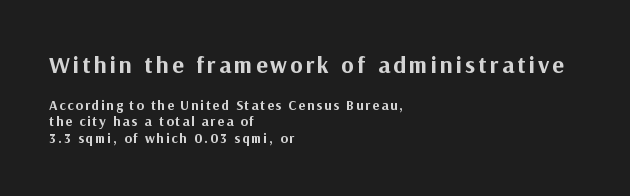
Do the letters lean? They stand straight. The letters in the upper block stand taller than those in the block below. The foot of each line stays bare and open. These lines are set flush left with a ragged right edge. The face used here has the dense, thick strokes of a bold.
